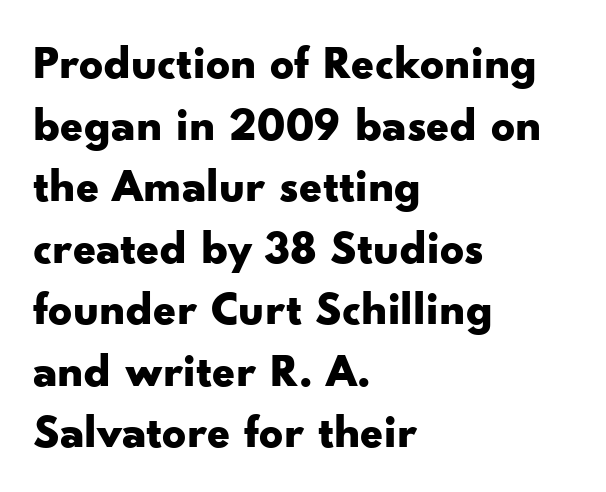
In CSS terms this would be text-align: left. The space directly below the letters is spotless. The block of text has a typical density, with ordinary space between rows. Serifs: no, the terminals of the letterforms are clean.
